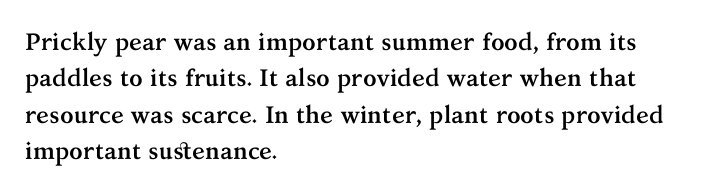
Q: Is the text bold? A: Yes.
Q: Is the text italic (slanted)? A: No, it is upright.
Q: Is the text underlined? A: No.
Q: How is the paragraph aligned? A: Left-aligned.
Q: Is the spacing between letters normal or unusually wide? A: Normal.
Q: Is the spacing between lines tight, normal or loose? A: Normal.
